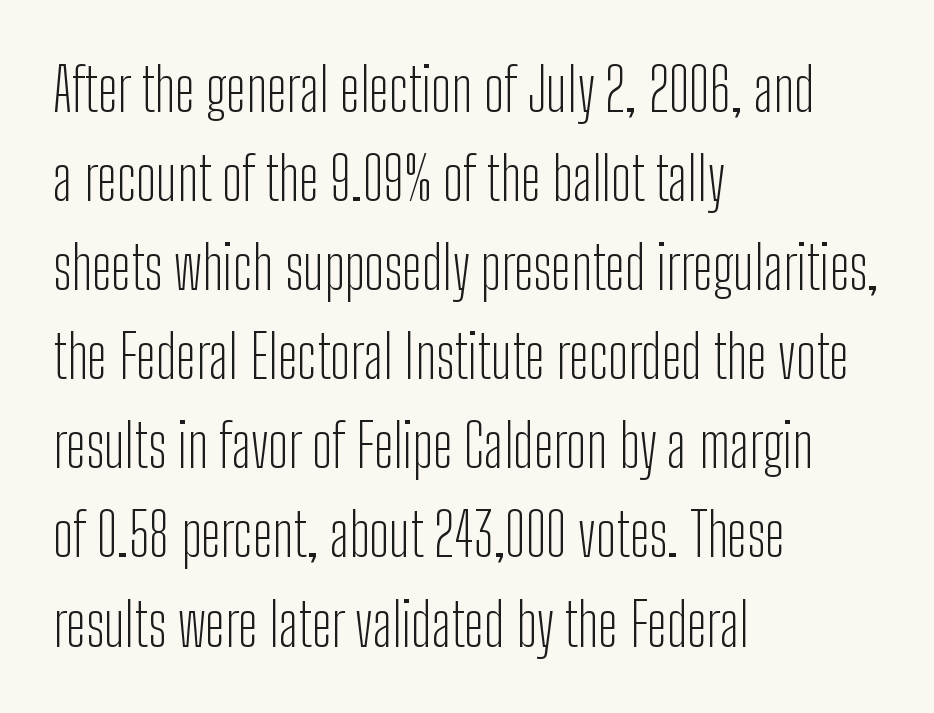
{"serif": "no", "italic": "no", "bold": "no", "weight": "light", "width": "condensed", "stroke_contrast": "low", "x_height": "medium", "monospaced": "no", "underline": "no", "align": "left", "line_spacing": "normal", "line_spacing_ratio": 1.51, "letter_spacing": "normal", "letter_spacing_em": 0.0, "glyph_px": 59}
